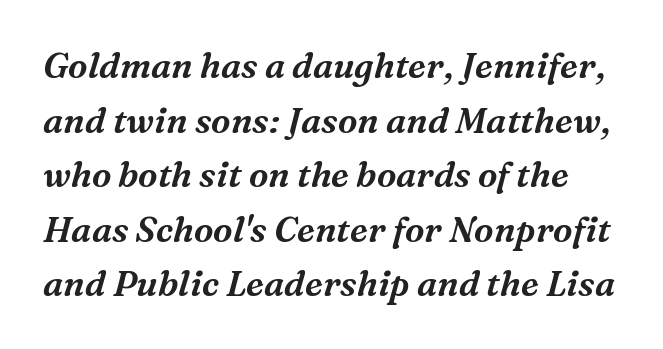
The image shows 35 px serif type, italic (leaning right); set normal line spacing (1.56x), normal letter spacing, not underlined; medium stroke contrast and a medium x-height.
